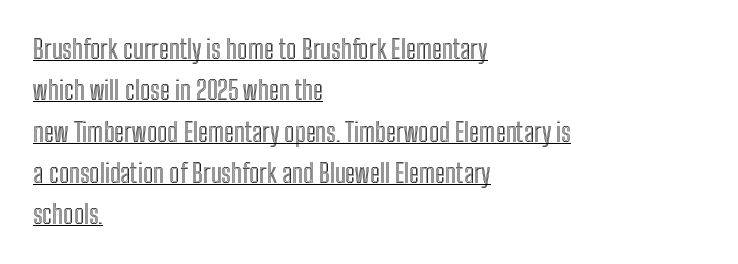
This sample carries an underscore along the baseline area. The axis of the letterforms is exactly vertical. Line beginnings align vertically; line endings do not. Short note: letters normally spaced.
